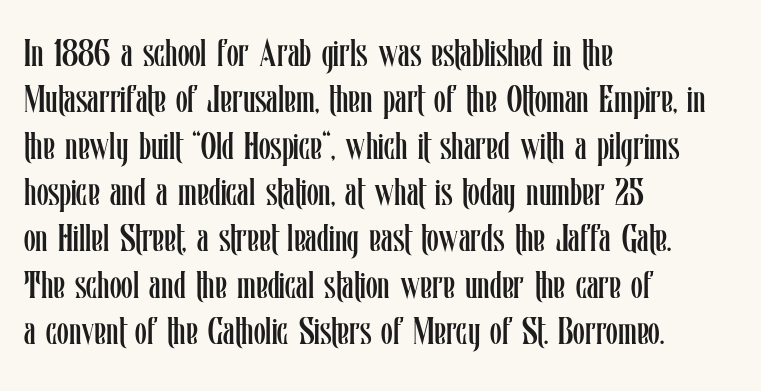
The image shows 38 px regular-weight, condensed type, upright; set left-aligned, line spacing 1.22x, normal letter spacing, not underlined; low stroke contrast and a medium x-height.
